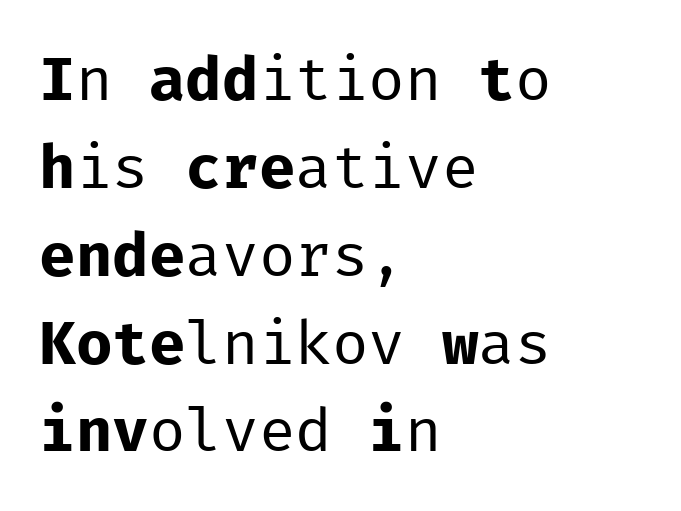
Q: Is the text bold? A: No.
Q: Is the text italic (slanted)? A: No, it is upright.
Q: Is the typeface a serif or a sans-serif typeface? A: Sans-serif.
Q: Is the text underlined? A: No.
Q: How is the paragraph aligned? A: Left-aligned.
Q: Is the spacing between letters normal or unusually wide? A: Normal.
Q: Is the spacing between lines tight, normal or loose? A: Normal.
Q: Width (condensed, normal, or wide)? A: Normal.
Q: Stroke contrast? A: Low.
Q: x-height? A: Medium.
Q: Monospaced? A: Yes.
